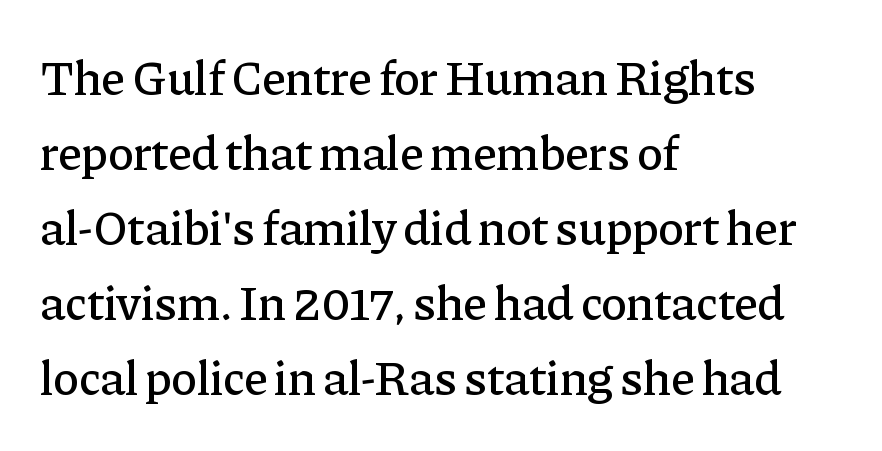
This is roman type, the default non-slanted kind. Looks like regular typesetting: each glyph gets only the width it needs. Typographically, this falls in the serif category. The space between consecutive lines is moderate. These lines stack with their left ends in a neat column. Just letters on the line, the space beneath them empty.
